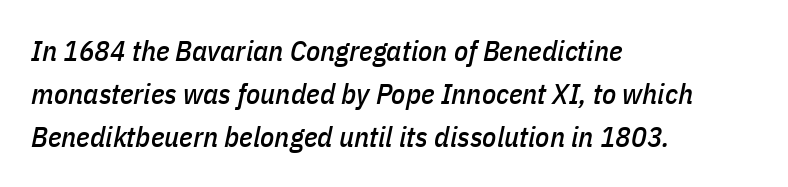
The passage shown leans; its letterforms are oblique. In terms of letterspacing, this is plain default setting. Horizontal alignment here is leftward, the default for most running prose. Leading matches the norm, producing a regular column.
